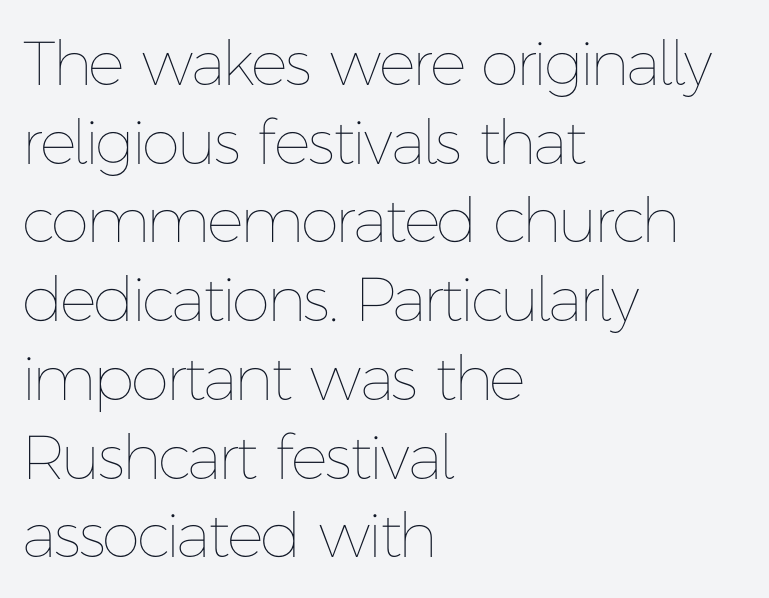
Q: Is the text bold? A: No.
Q: Is the text italic (slanted)? A: No, it is upright.
Q: Is the text underlined? A: No.
Q: How is the paragraph aligned? A: Left-aligned.
Q: Is the spacing between letters normal or unusually wide? A: Normal.
Q: Is the spacing between lines tight, normal or loose? A: Normal.
Q: Width (condensed, normal, or wide)? A: Normal.
Q: Stroke contrast? A: Low.
Q: x-height? A: Medium.
Q: Monospaced? A: No.
